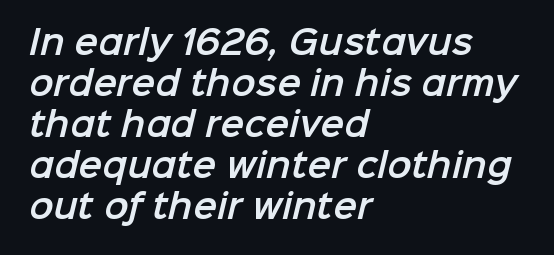
{"serif": "no", "width": "normal", "stroke_contrast": "low", "x_height": "medium", "monospaced": "no", "underline": "no", "align": "left", "line_spacing": "normal", "line_spacing_ratio": 1.28, "letter_spacing": "normal", "letter_spacing_em": 0.0, "glyph_px": 32}
